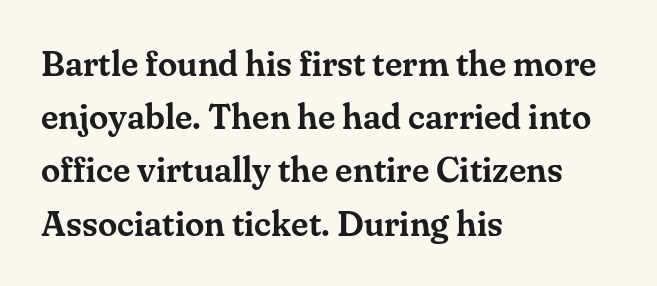
The image shows 35 px serif type, upright; set left-aligned, normal line spacing (1.52x), normal letter spacing, not underlined; medium stroke contrast and a small x-height.
